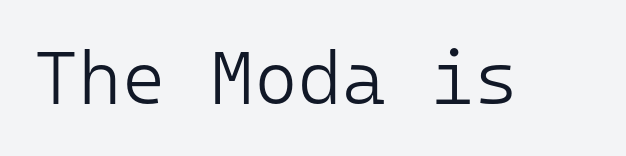
You can tell from the bare stems that sans-serif type was used. This rendering leaves character spacing at its baseline value. A typesetter would call this monospace, since all characters share one set width. Vertical strokes here are truly vertical. Compared with a typical body face, this is equally light or lighter still. The baseline area is clear.
